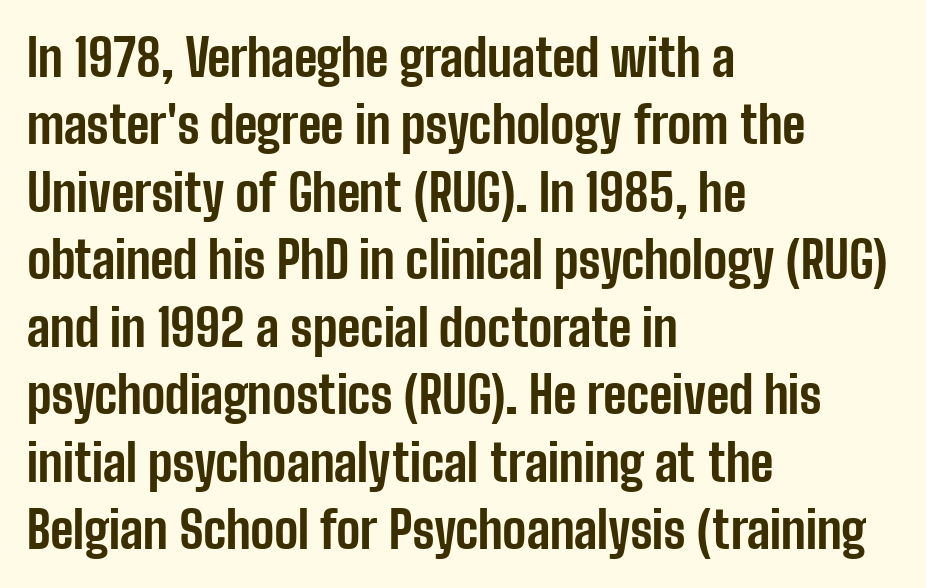
Q: Is the text bold? A: Yes.
Q: Is the text italic (slanted)? A: No, it is upright.
Q: Is the typeface a serif or a sans-serif typeface? A: Sans-serif.
Q: Is the text underlined? A: No.
Q: How is the paragraph aligned? A: Left-aligned.
Q: Is the spacing between letters normal or unusually wide? A: Normal.
Q: Is the spacing between lines tight, normal or loose? A: Normal.
Q: Width (condensed, normal, or wide)? A: Condensed.
Q: Stroke contrast? A: Low.
Q: x-height? A: Medium.
Q: Monospaced? A: No.
